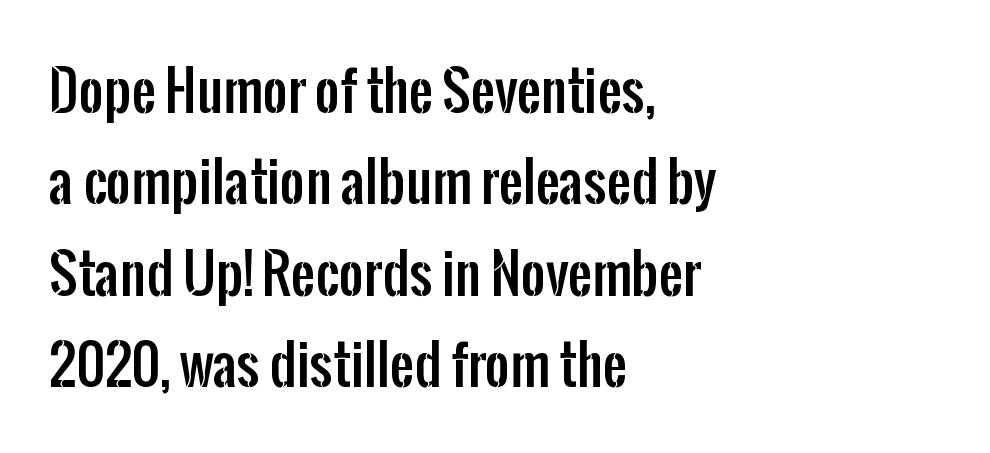
Is the block centered? No — it sits flush against the left margin. Check the space under the baseline: it is left empty. The letters stand straight up with perfectly vertical stems. Normally led — the rows are evenly, conventionally spaced. No feet cap the strokes, marking this as sans-serif type.
